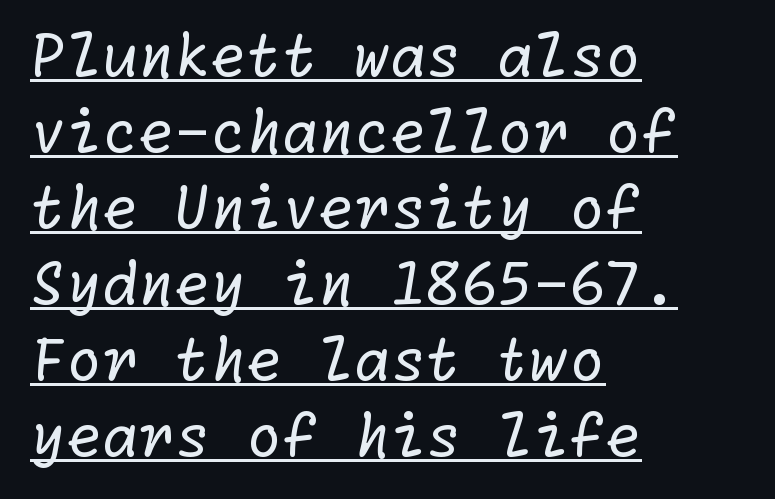
{"serif": "no", "bold": "no", "weight": "regular", "width": "normal", "stroke_contrast": "low", "x_height": "medium", "underline": "yes", "align": "left", "line_spacing": "normal", "line_spacing_ratio": 1.31, "letter_spacing": "normal", "letter_spacing_em": 0.0, "glyph_px": 58}
